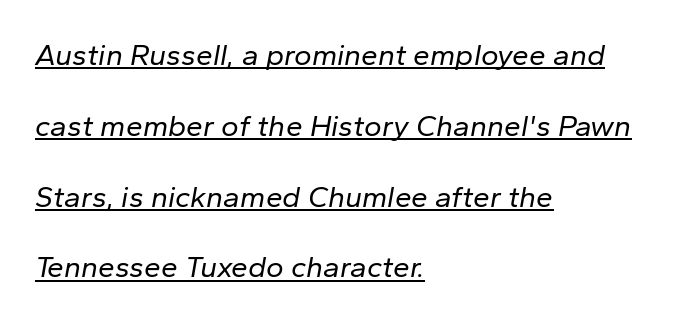
{"italic": "yes", "lean": "right", "slant_degrees": 10, "bold": "no", "weight": "regular", "width": "normal", "stroke_contrast": "low", "x_height": "medium", "monospaced": "no", "underline": "yes", "align": "left", "line_spacing": "loose", "line_spacing_ratio": 2.36, "letter_spacing": "normal", "letter_spacing_em": 0.0, "glyph_px": 30}
